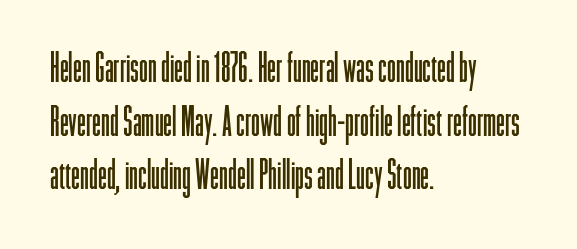
Q: Is the text bold? A: No.
Q: Is the text italic (slanted)? A: No, it is upright.
Q: Is the typeface a serif or a sans-serif typeface? A: Sans-serif.
Q: Is the text underlined? A: No.
Q: How is the paragraph aligned? A: Left-aligned.
Q: Is the spacing between letters normal or unusually wide? A: Normal.
Q: Is the spacing between lines tight, normal or loose? A: Normal.
Q: Width (condensed, normal, or wide)? A: Condensed.
Q: Stroke contrast? A: Low.
Q: x-height? A: Medium.
Q: Monospaced? A: No.
